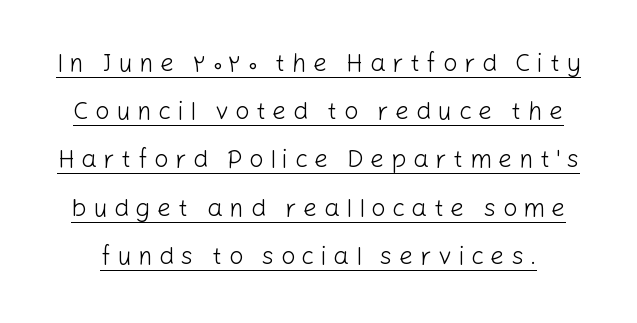
The lettering holds an erect, upright posture throughout. Is this a heavy cut? Hardly; it is regular or lighter. The lines are spread far apart with generous leading. The rendering uses the underline text-decoration.
